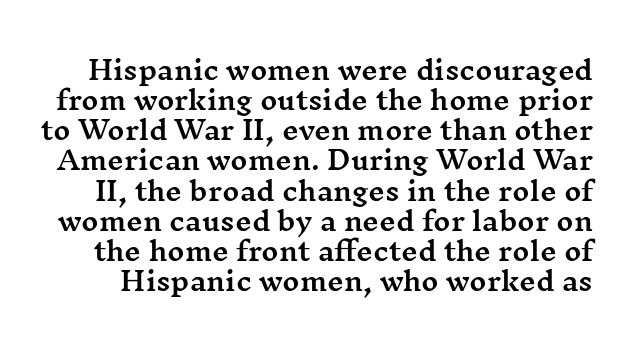
Letter spacing: default. Anything drawn beneath the words? Only blank space. Posture: straight, roman, zero tilt.
